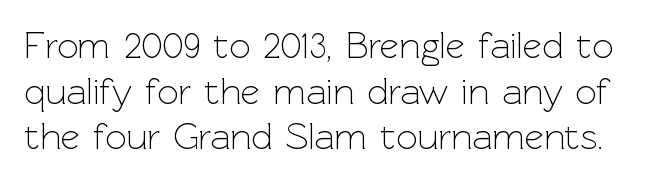
{"serif": "no", "italic": "no", "bold": "no", "weight": "light", "width": "normal", "x_height": "medium", "monospaced": "no", "underline": "no", "line_spacing_ratio": 1.23, "letter_spacing": "normal", "letter_spacing_em": 0.0, "glyph_px": 37}
